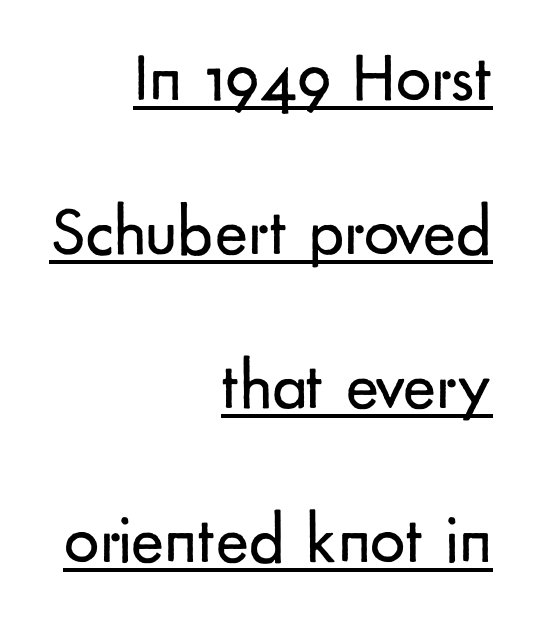
The image shows 70 px regular-weight sans-serif type, upright; set right-aligned, loose line spacing (2.2x), normal letter spacing, underlined; low stroke contrast and a small x-height.
